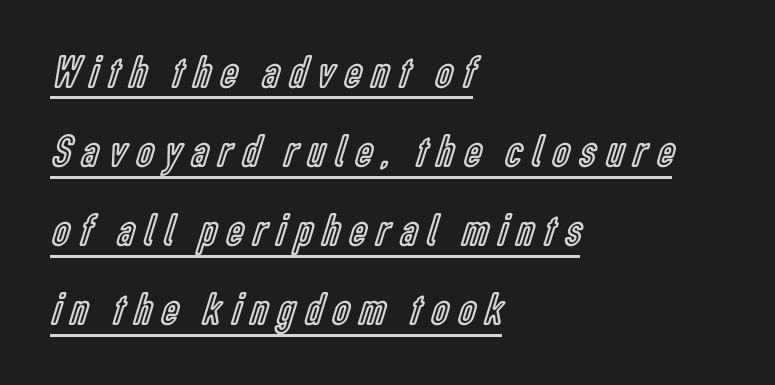
Q: Is the text italic (slanted)? A: Yes.
Q: Is the text underlined? A: Yes.
Q: How is the paragraph aligned? A: Left-aligned.
Q: Is the spacing between letters normal or unusually wide? A: Unusually wide.
Q: Width (condensed, normal, or wide)? A: Condensed.
Q: x-height? A: Medium.
Q: Monospaced? A: No.
